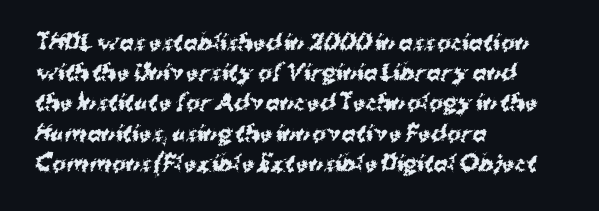
{"bold": "yes", "underline": "no", "align": "left", "line_spacing": "normal", "line_spacing_ratio": 1.44, "letter_spacing": "normal", "letter_spacing_em": 0.0, "glyph_px": 21}
